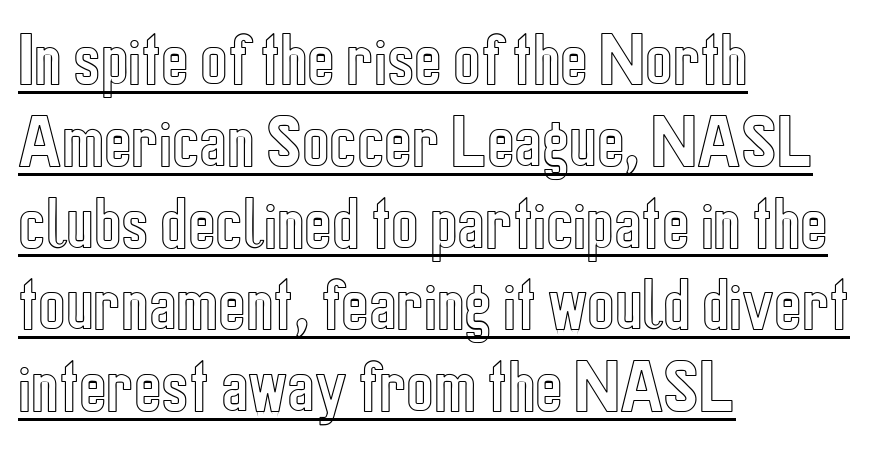
{"italic": "no", "width": "condensed", "x_height": "medium", "monospaced": "no", "underline": "yes", "align": "left", "line_spacing": "normal", "line_spacing_ratio": 1.41, "letter_spacing": "normal", "letter_spacing_em": 0.0, "glyph_px": 58}
